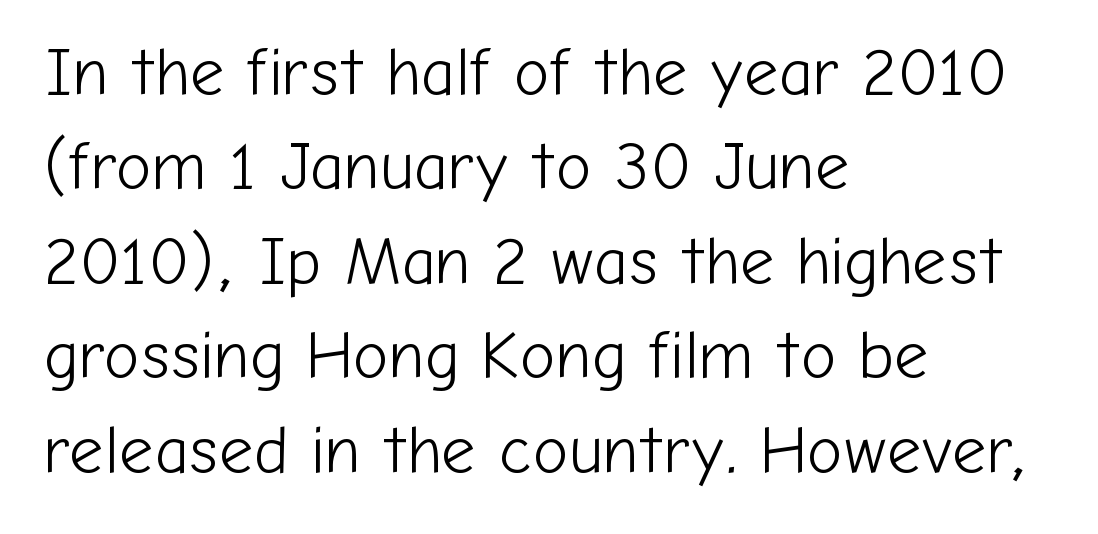
{"serif": "no", "italic": "no", "bold": "no", "weight": "light", "width": "normal", "stroke_contrast": "low", "x_height": "medium", "monospaced": "no", "underline": "no", "align": "left", "line_spacing": "normal", "line_spacing_ratio": 1.41, "letter_spacing": "normal", "letter_spacing_em": 0.0, "glyph_px": 67}
